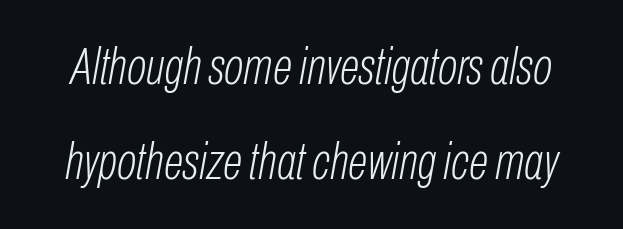
Letter spacing: default. Slant detected: the letters are inclined. Heaviness? Minimal to ordinary, like unemphasized prose. Think of a printed novel: that variable character pitch is what you see here.
